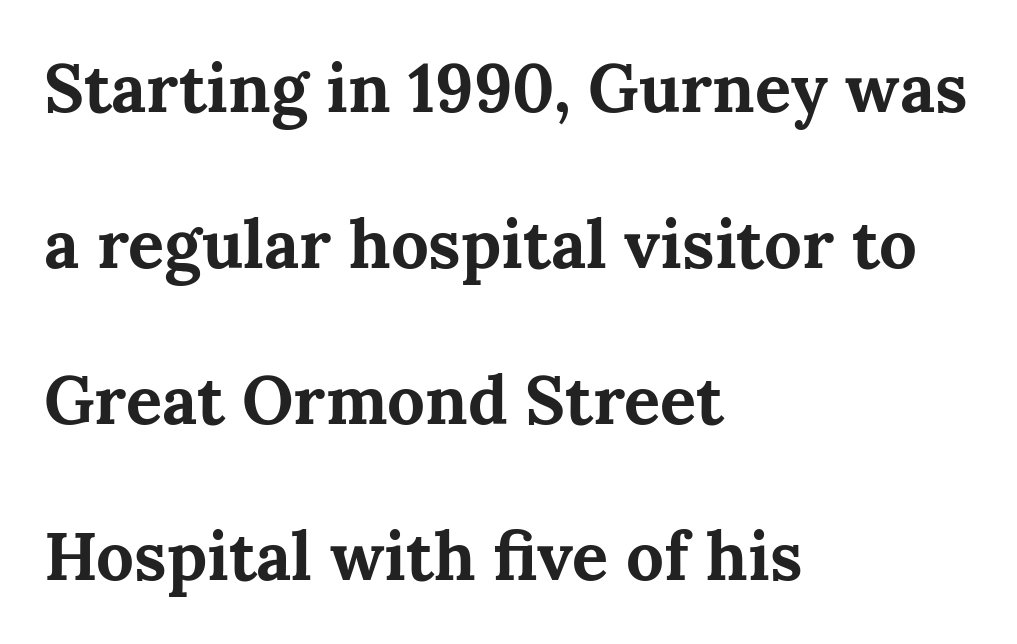
The image shows 67 px bold serif type, upright; set left-aligned, loose line spacing (2.33x), normal letter spacing, not underlined; medium stroke contrast and a medium x-height.
